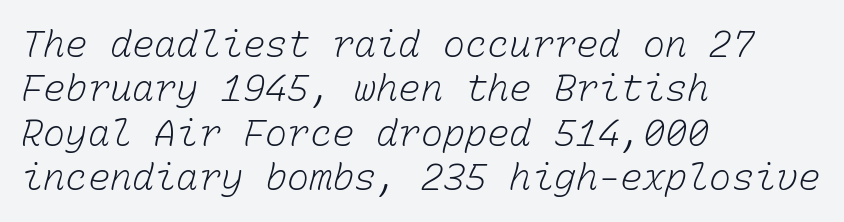
Q: Is the text bold? A: No.
Q: Is the text underlined? A: No.
Q: How is the paragraph aligned? A: Left-aligned.
Q: Is the spacing between letters normal or unusually wide? A: Normal.
Q: Width (condensed, normal, or wide)? A: Normal.
Q: Stroke contrast? A: Low.
Q: x-height? A: Medium.
Q: Monospaced? A: Yes.
